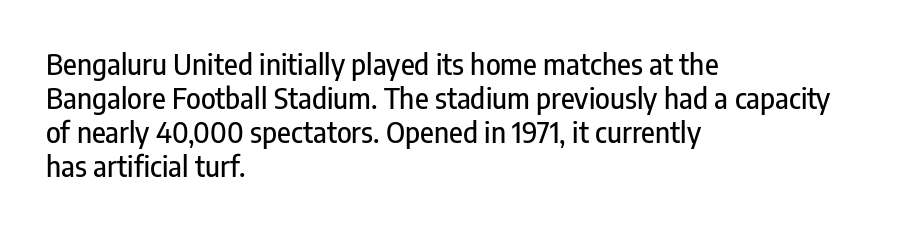
Q: Is the text italic (slanted)? A: No, it is upright.
Q: Is the typeface a serif or a sans-serif typeface? A: Sans-serif.
Q: Is the text underlined? A: No.
Q: How is the paragraph aligned? A: Left-aligned.
Q: Is the spacing between letters normal or unusually wide? A: Normal.
Q: Width (condensed, normal, or wide)? A: Condensed.
Q: Stroke contrast? A: Low.
Q: x-height? A: Medium.
Q: Monospaced? A: No.
